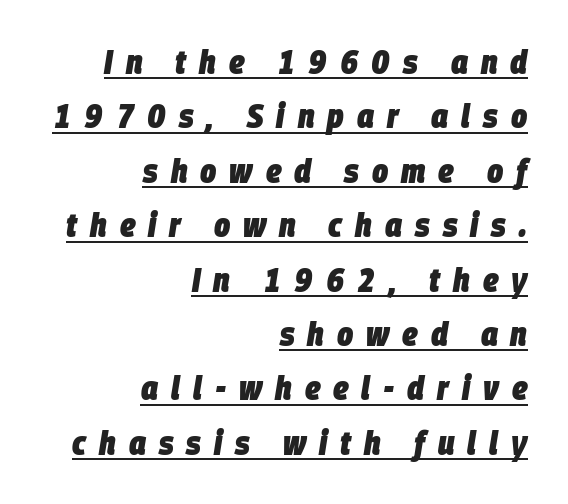
{"italic": "yes", "lean": "right", "slant_degrees": 9, "bold": "yes", "weight": "heavy", "width": "condensed", "stroke_contrast": "low", "x_height": "large", "monospaced": "no", "underline": "yes", "align": "right", "line_spacing": "normal", "line_spacing_ratio": 1.6, "letter_spacing": "wide", "letter_spacing_em": 0.38, "glyph_px": 34}
